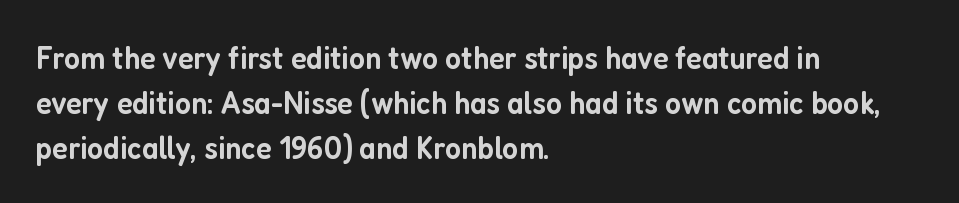
Q: Is the text bold? A: Semi-bold.
Q: Is the text italic (slanted)? A: No, it is upright.
Q: Is the typeface a serif or a sans-serif typeface? A: Sans-serif.
Q: Is the text underlined? A: No.
Q: How is the paragraph aligned? A: Left-aligned.
Q: Is the spacing between letters normal or unusually wide? A: Normal.
Q: Is the spacing between lines tight, normal or loose? A: Normal.
Q: Width (condensed, normal, or wide)? A: Condensed.
Q: Stroke contrast? A: Low.
Q: x-height? A: Medium.
Q: Monospaced? A: No.
